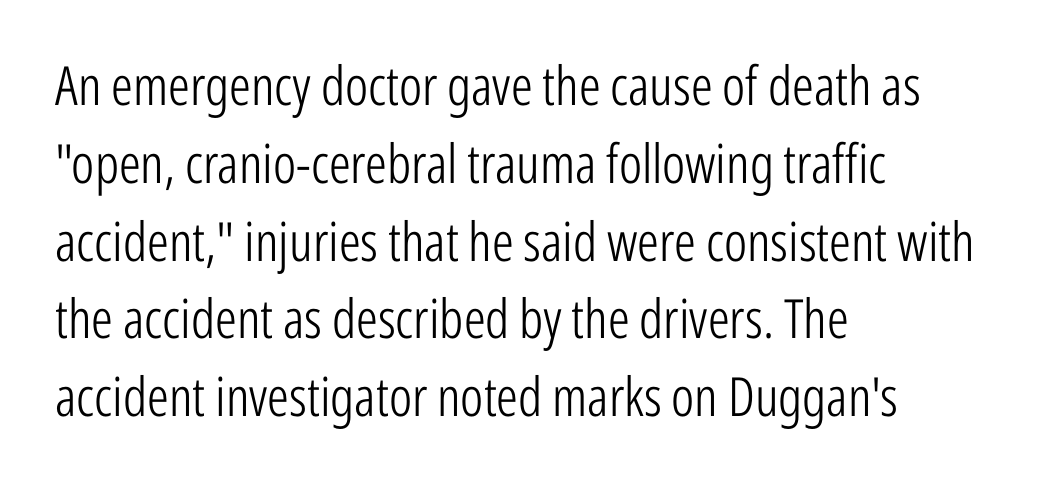
Q: Is the text bold? A: No.
Q: Is the text italic (slanted)? A: No, it is upright.
Q: Is the typeface a serif or a sans-serif typeface? A: Sans-serif.
Q: Is the text underlined? A: No.
Q: How is the paragraph aligned? A: Left-aligned.
Q: Is the spacing between letters normal or unusually wide? A: Normal.
Q: Is the spacing between lines tight, normal or loose? A: Normal.
Q: Width (condensed, normal, or wide)? A: Condensed.
Q: Stroke contrast? A: Low.
Q: x-height? A: Medium.
Q: Monospaced? A: No.
